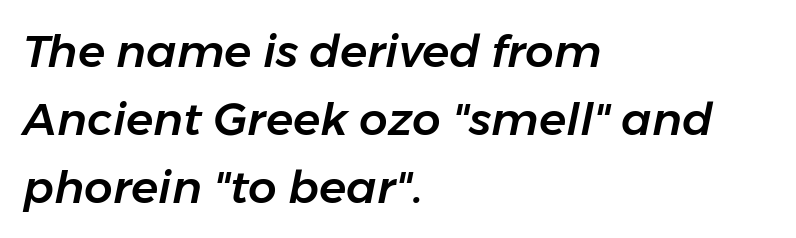
A typesetter would mark this as italic. These lines are rendered in a variable-pitch font. Interline gaps are of average width in this sample. Glance below the letters and you will spot only blank space.
